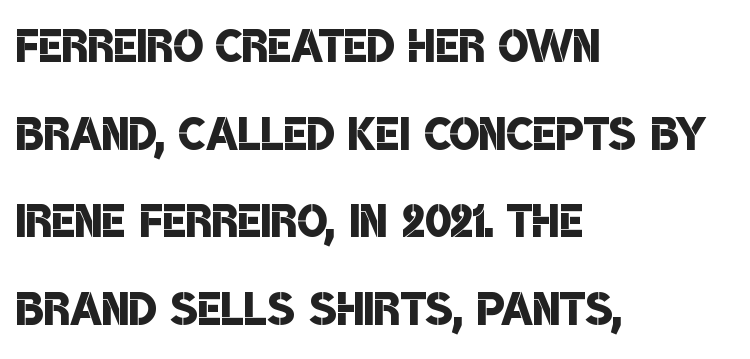
The image shows 63 px semibold, condensed sans-serif type; set left-aligned, normal line spacing (1.39x), normal letter spacing, not underlined; low stroke contrast and a large x-height.
